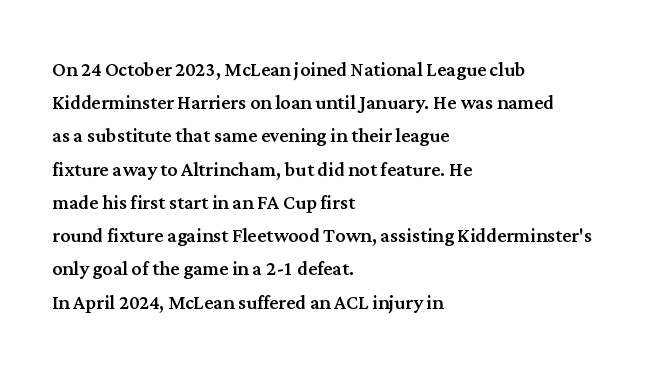
Q: Is the text italic (slanted)? A: No, it is upright.
Q: Is the text underlined? A: No.
Q: How is the paragraph aligned? A: Left-aligned.
Q: Is the spacing between letters normal or unusually wide? A: Normal.
Q: Is the spacing between lines tight, normal or loose? A: Normal.
